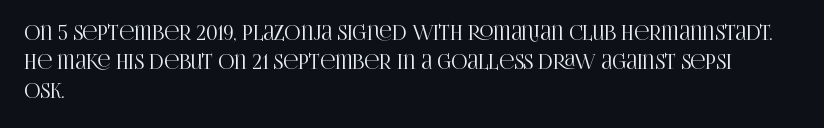
A bare baseline throughout the passage. Tracking value appears to be zero — textbook default spacing. The lettering holds an erect, upright posture throughout. The lines in this sample share a left origin and differ only in where they stop.
